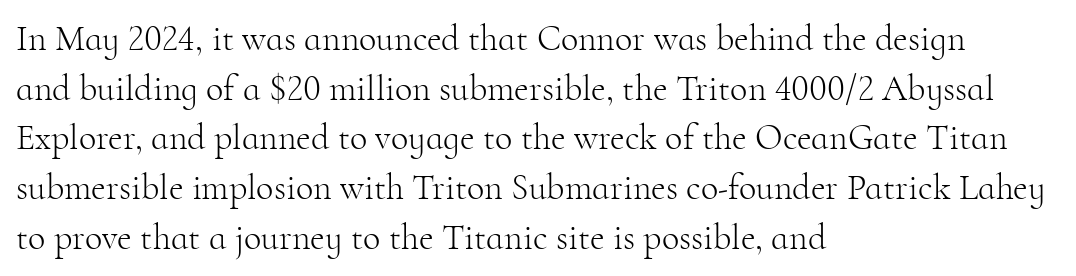
The image shows 36 px light serif type, upright; set left-aligned, normal line spacing (1.38x), normal letter spacing, not underlined; high stroke contrast and a small x-height.
